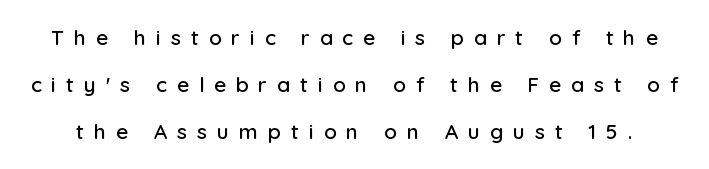
The space between consecutive lines is lavish. Posture: vertical. Lines of text with bare space underneath. Observe the wide spacing: letters keep a clear distance from each other.
